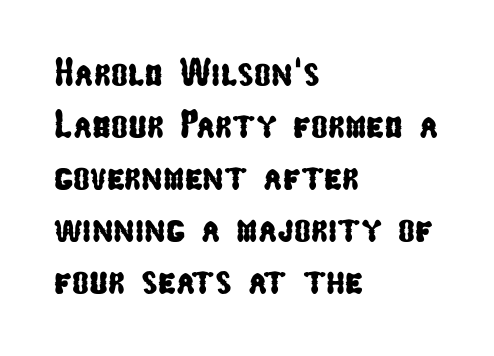
Q: Is the typeface a serif or a sans-serif typeface? A: Sans-serif.
Q: Is the text underlined? A: No.
Q: How is the paragraph aligned? A: Left-aligned.
Q: Is the spacing between letters normal or unusually wide? A: Normal.
Q: Is the spacing between lines tight, normal or loose? A: Normal.
Q: Width (condensed, normal, or wide)? A: Condensed.
Q: Stroke contrast? A: Low.
Q: x-height? A: Medium.
Q: Monospaced? A: No.
